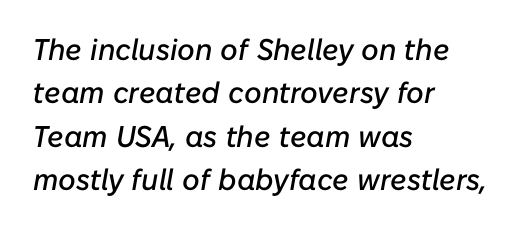
The image shows 30 px text type, italic (leaning right); set left-aligned, normal line spacing (1.45x), normal letter spacing, not underlined; low stroke contrast and a medium x-height.
